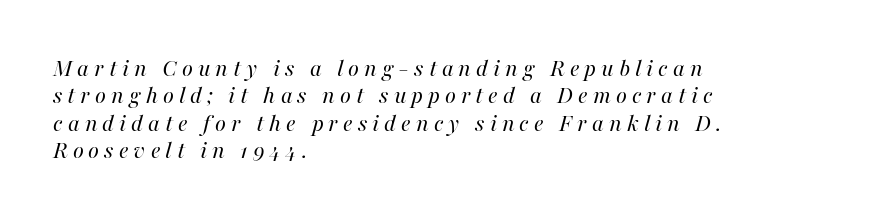
{"italic": "yes", "lean": "right", "slant_degrees": 16, "bold": "no", "underline": "no", "align": "left", "line_spacing": "tight", "line_spacing_ratio": 1.1, "letter_spacing": "wide", "letter_spacing_em": 0.2, "glyph_px": 25}
